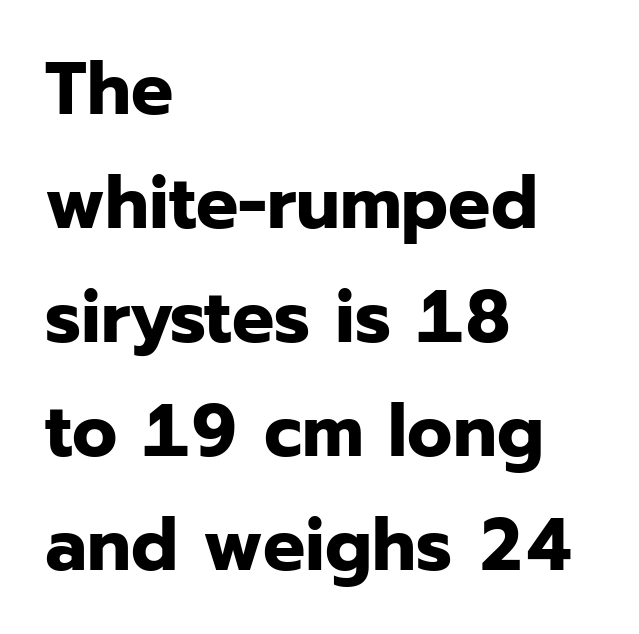
{"serif": "no", "italic": "no", "bold": "yes", "weight": "bold", "width": "normal", "stroke_contrast": "low", "x_height": "medium", "monospaced": "no", "underline": "no", "align": "left", "line_spacing": "normal", "line_spacing_ratio": 1.54, "letter_spacing": "normal", "letter_spacing_em": 0.0, "glyph_px": 74}
